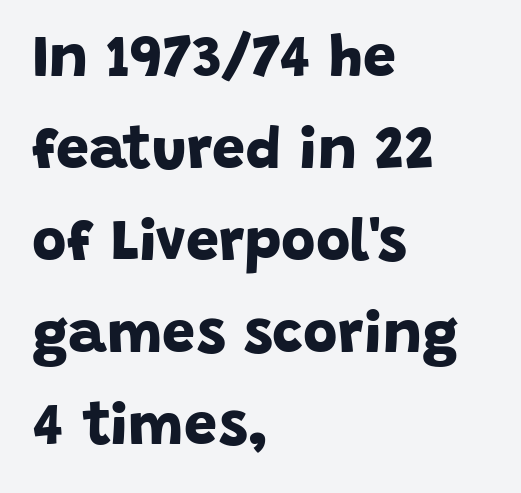
The image shows 59 px bold sans-serif type; set left-aligned, normal line spacing (1.56x), normal letter spacing, not underlined; low stroke contrast and a large x-height.
